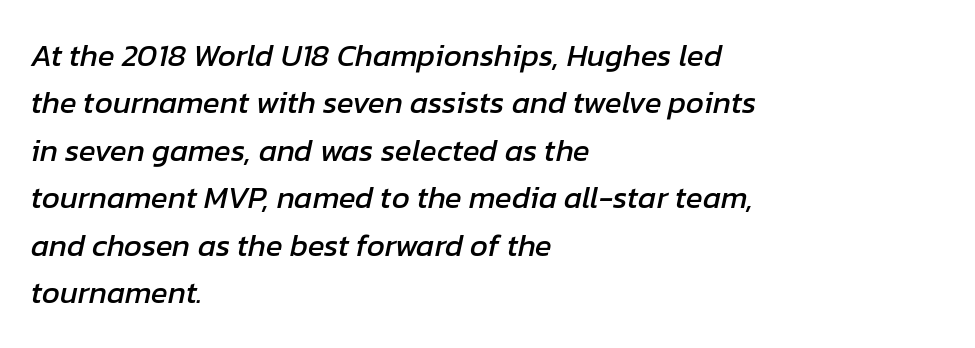
{"italic": "yes", "lean": "right", "slant_degrees": 12, "width": "normal", "stroke_contrast": "low", "x_height": "medium", "monospaced": "no", "underline": "no", "align": "left", "line_spacing": "normal", "line_spacing_ratio": 1.53, "letter_spacing": "normal", "letter_spacing_em": 0.0, "glyph_px": 31}
